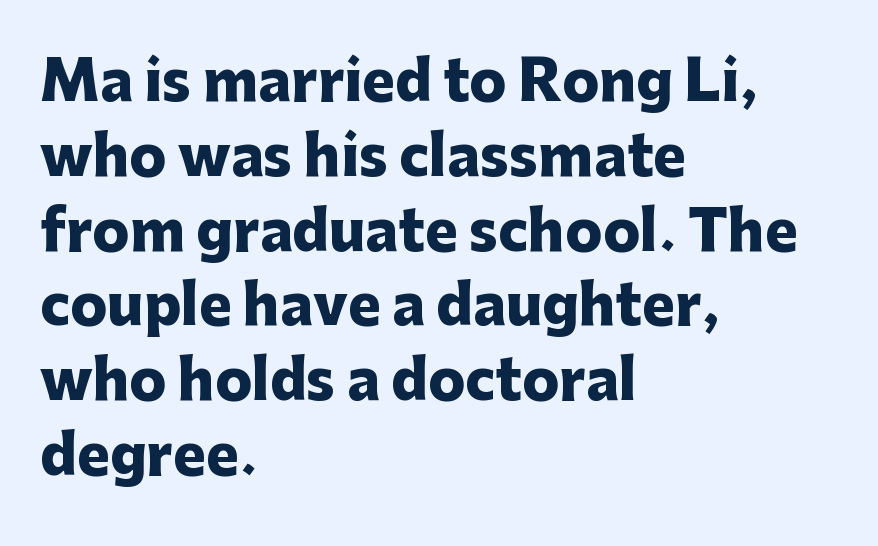
{"serif": "no", "italic": "no", "bold": "yes", "weight": "heavy", "width": "normal", "stroke_contrast": "low", "x_height": "medium", "monospaced": "no", "underline": "no", "align": "left", "line_spacing": "normal", "line_spacing_ratio": 1.36, "letter_spacing": "normal", "letter_spacing_em": 0.0, "glyph_px": 55}
